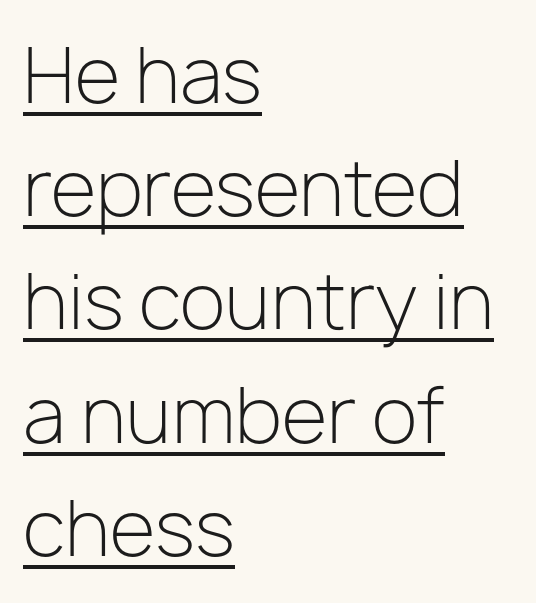
Observe the ordinary spacing: letters are neighbours, not strangers. The vertical gap from one line to the next is medium. Line beginnings align vertically; line endings do not. Counters stay open thanks to moderate or lighter strokes. Underlining? Definitely there.
